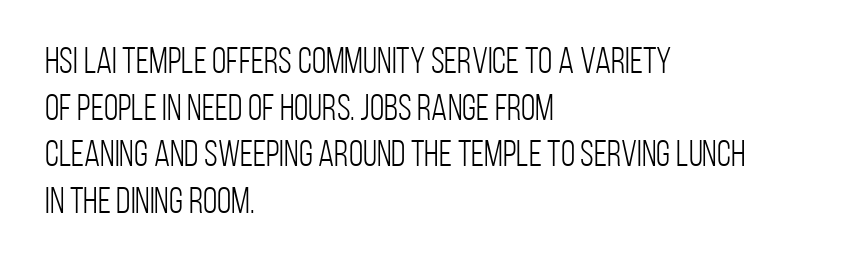
The image shows 37 px light, condensed sans-serif type, upright; set left-aligned, normal line spacing (1.26x), normal letter spacing, not underlined; low stroke contrast and a large x-height.
